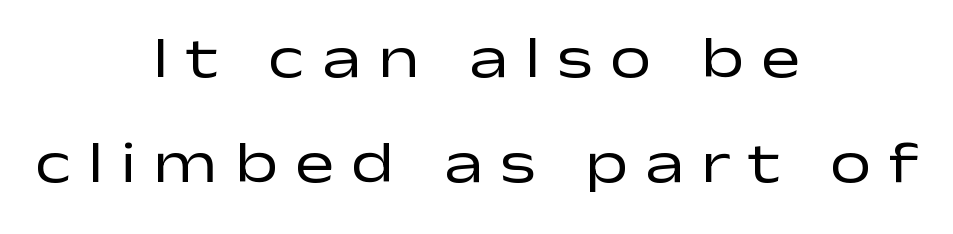
Q: Is the text bold? A: No.
Q: Is the text italic (slanted)? A: No, it is upright.
Q: Is the typeface a serif or a sans-serif typeface? A: Sans-serif.
Q: Is the text underlined? A: No.
Q: How is the paragraph aligned? A: Centered.
Q: Is the spacing between letters normal or unusually wide? A: Unusually wide.
Q: Width (condensed, normal, or wide)? A: Wide.
Q: Stroke contrast? A: Low.
Q: x-height? A: Medium.
Q: Monospaced? A: No.
